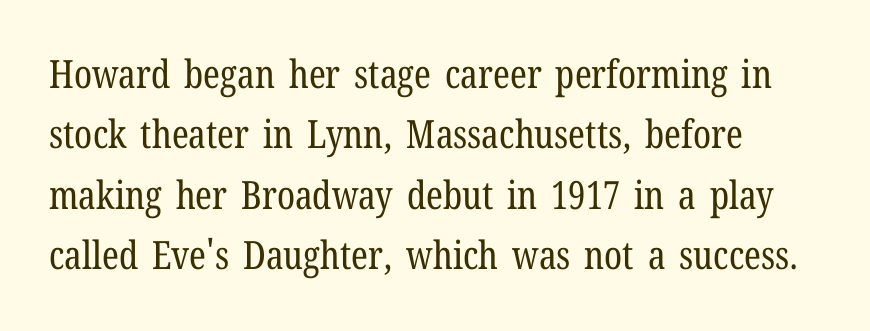
No word sits above an underline. Heft: none added — not bold. Notice how the stems are strictly vertical — no italics here. Spacing verdict: proportional, widths tailored to each character. The characters display serif detailing at their extremities. Words appear dense and cohesive because spacing is normal.
